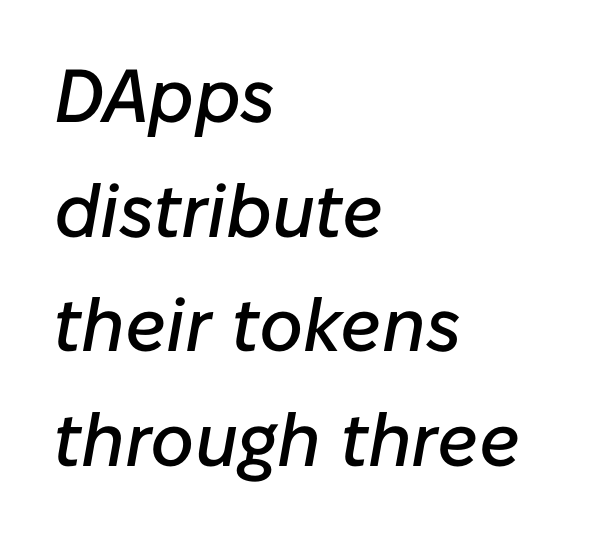
{"italic": "yes", "lean": "right", "slant_degrees": 10, "width": "normal", "stroke_contrast": "low", "x_height": "medium", "monospaced": "no", "underline": "no", "align": "left", "line_spacing": "normal", "line_spacing_ratio": 1.53, "letter_spacing": "normal", "letter_spacing_em": 0.0, "glyph_px": 75}
